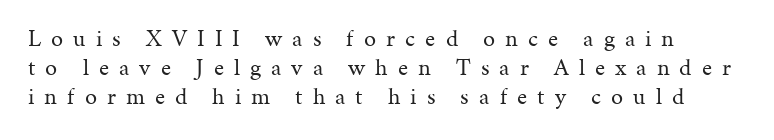
Unlike italic type, these characters show no tilt at all. Beneath every word, the page is bare. What stands out about the letter spacing? Its width — letters are far apart. A quiet, ordinary-to-light weight characterises the typeface. In CSS terms this would be text-align: left.
